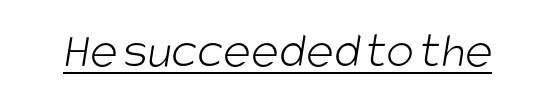
The image shows 52 px light, condensed sans-serif type; set normal letter spacing, underlined; low stroke contrast and a large x-height.
